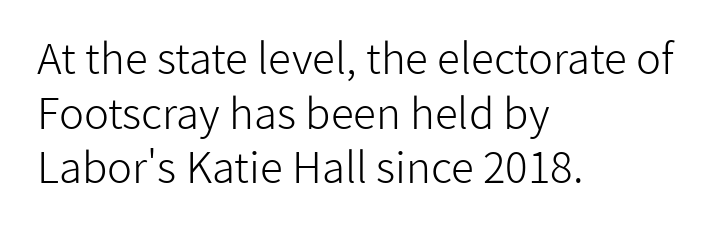
Q: Is the text bold? A: No.
Q: Is the text italic (slanted)? A: No, it is upright.
Q: Is the typeface a serif or a sans-serif typeface? A: Sans-serif.
Q: Is the text underlined? A: No.
Q: How is the paragraph aligned? A: Left-aligned.
Q: Is the spacing between letters normal or unusually wide? A: Normal.
Q: Is the spacing between lines tight, normal or loose? A: Normal.
Q: Width (condensed, normal, or wide)? A: Normal.
Q: Stroke contrast? A: Low.
Q: x-height? A: Medium.
Q: Monospaced? A: No.
